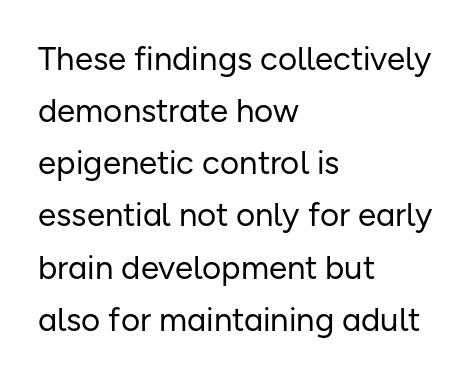
{"serif": "no", "italic": "no", "bold": "no", "weight": "regular", "width": "normal", "stroke_contrast": "low", "x_height": "medium", "monospaced": "no", "underline": "no", "align": "left", "line_spacing": "normal", "line_spacing_ratio": 1.58, "letter_spacing": "normal", "letter_spacing_em": 0.0, "glyph_px": 33}
